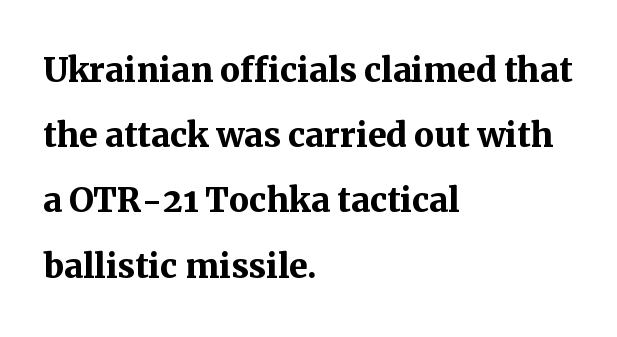
The image shows 45 px semibold serif type, upright; set left-aligned, normal line spacing (1.45x), normal letter spacing, not underlined; medium stroke contrast and a medium x-height.
